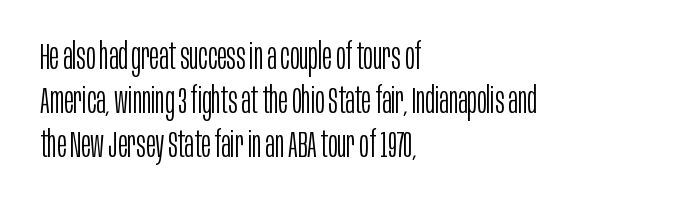
Q: Is the text bold? A: No.
Q: Is the text italic (slanted)? A: No, it is upright.
Q: Is the typeface a serif or a sans-serif typeface? A: Sans-serif.
Q: Is the text underlined? A: No.
Q: How is the paragraph aligned? A: Left-aligned.
Q: Is the spacing between letters normal or unusually wide? A: Normal.
Q: Width (condensed, normal, or wide)? A: Condensed.
Q: Stroke contrast? A: Low.
Q: x-height? A: Large.
Q: Monospaced? A: No.
